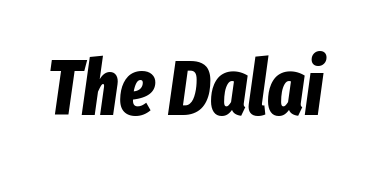
Q: Is the text bold? A: Yes.
Q: Is the text italic (slanted)? A: Yes, it leans right by about 8 degrees.
Q: Is the text underlined? A: No.
Q: Is the spacing between letters normal or unusually wide? A: Normal.
Q: Width (condensed, normal, or wide)? A: Condensed.
Q: Stroke contrast? A: Low.
Q: x-height? A: Medium.
Q: Monospaced? A: No.
